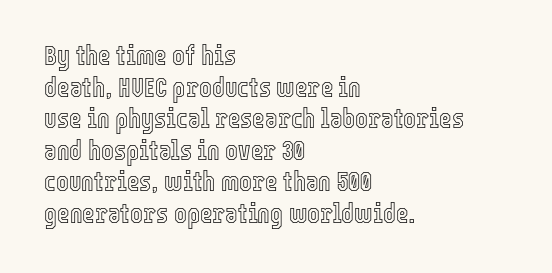
{"italic": "no", "underline": "no", "align": "left", "line_spacing_ratio": 1.17, "letter_spacing": "normal", "letter_spacing_em": 0.0, "glyph_px": 27}
